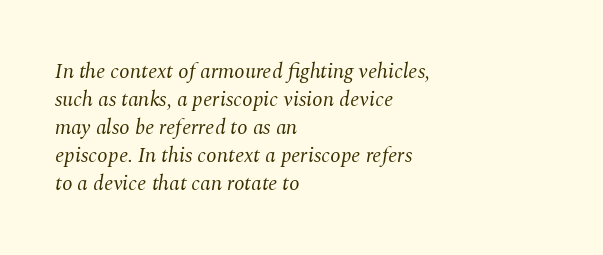
The image shows 21 px text type, italic (leaning right); set left-aligned, normal line spacing (1.33x), normal letter spacing, not underlined.
